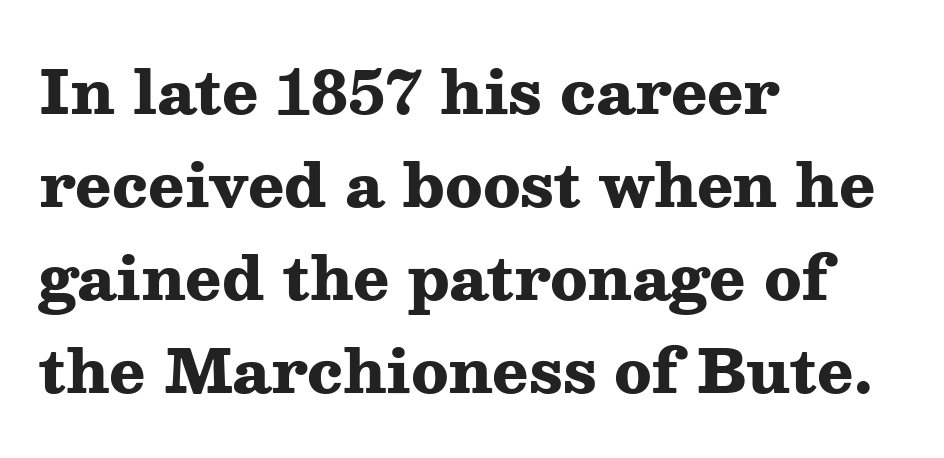
{"serif": "yes", "italic": "no", "bold": "yes", "weight": "heavy", "width": "wide", "stroke_contrast": "medium", "x_height": "medium", "monospaced": "no", "underline": "no", "align": "left", "line_spacing": "normal", "line_spacing_ratio": 1.55, "letter_spacing": "normal", "letter_spacing_em": 0.0, "glyph_px": 60}
